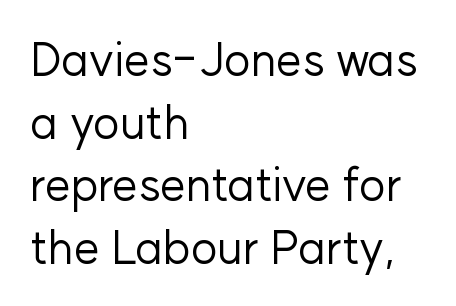
A bare baseline throughout the passage. The letters look calm and open, with moderate or lighter stems. Italic? Not at all — the glyphs are vertical. The passage shown stacks its lines at a standard gap. The rendering uses natural spacing where letterforms have individual widths. The rag falls on the right side of this text block.
